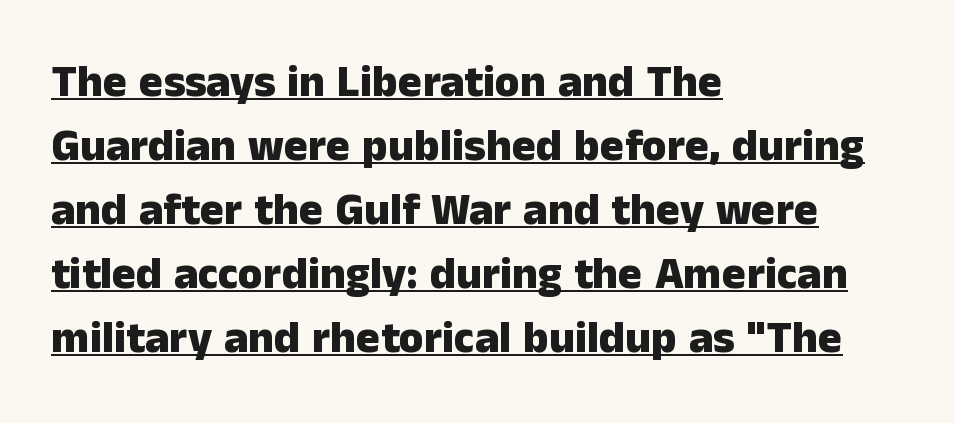
The image shows 45 px heavy sans-serif type, upright; set left-aligned, normal line spacing (1.42x), normal letter spacing, underlined; low stroke contrast and a medium x-height.
